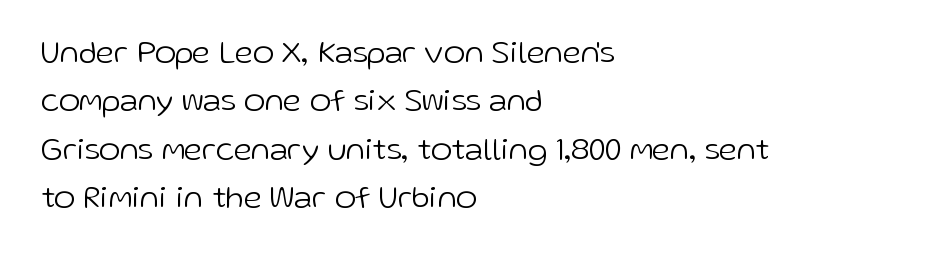
{"serif": "no", "italic": "no", "bold": "no", "weight": "light", "width": "normal", "stroke_contrast": "low", "x_height": "medium", "monospaced": "no", "underline": "no", "align": "left", "line_spacing": "normal", "line_spacing_ratio": 1.51, "letter_spacing": "normal", "letter_spacing_em": 0.0, "glyph_px": 32}
